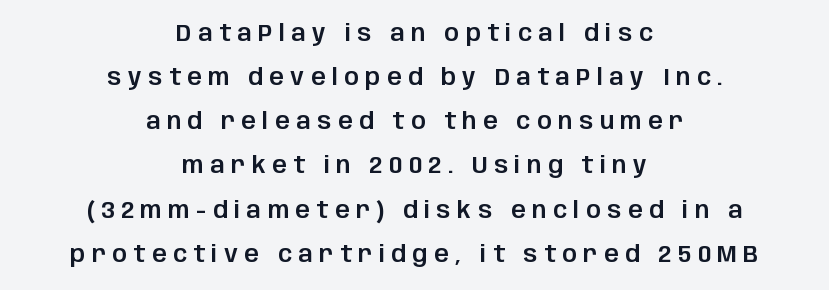
Q: Is the text italic (slanted)? A: No, it is upright.
Q: Is the text underlined? A: No.
Q: How is the paragraph aligned? A: Centered.
Q: Is the spacing between letters normal or unusually wide? A: Unusually wide.
Q: Is the spacing between lines tight, normal or loose? A: Loose.
